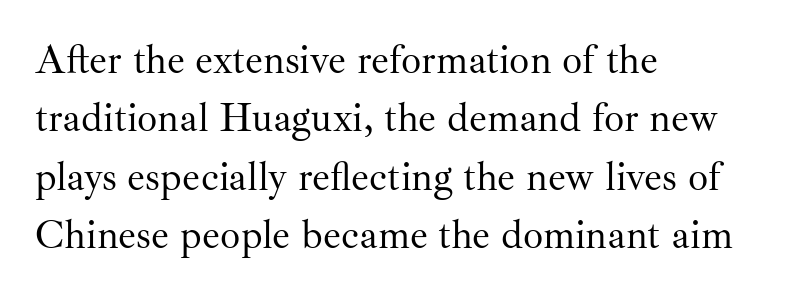
Q: Is the text bold? A: No.
Q: Is the text italic (slanted)? A: No, it is upright.
Q: Is the typeface a serif or a sans-serif typeface? A: Serif.
Q: Is the text underlined? A: No.
Q: How is the paragraph aligned? A: Left-aligned.
Q: Is the spacing between letters normal or unusually wide? A: Normal.
Q: Is the spacing between lines tight, normal or loose? A: Normal.
Q: Width (condensed, normal, or wide)? A: Normal.
Q: Stroke contrast? A: Medium.
Q: x-height? A: Small.
Q: Monospaced? A: No.
